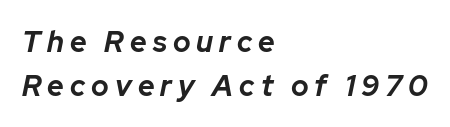
{"italic": "yes", "lean": "right", "slant_degrees": 12, "bold": "yes", "weight": "bold", "width": "normal", "stroke_contrast": "low", "x_height": "medium", "monospaced": "no", "underline": "no", "align": "left", "line_spacing": "normal", "line_spacing_ratio": 1.51, "letter_spacing": "wide", "letter_spacing_em": 0.21, "glyph_px": 29}
